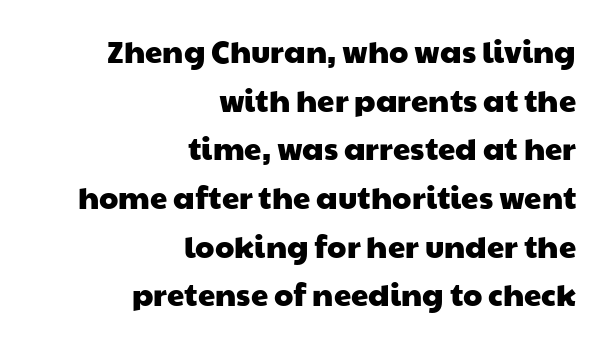
Q: Is the typeface a serif or a sans-serif typeface? A: Sans-serif.
Q: Is the text underlined? A: No.
Q: How is the paragraph aligned? A: Right-aligned.
Q: Is the spacing between letters normal or unusually wide? A: Normal.
Q: Is the spacing between lines tight, normal or loose? A: Normal.
Q: Width (condensed, normal, or wide)? A: Wide.
Q: Stroke contrast? A: Low.
Q: x-height? A: Medium.
Q: Monospaced? A: No.
